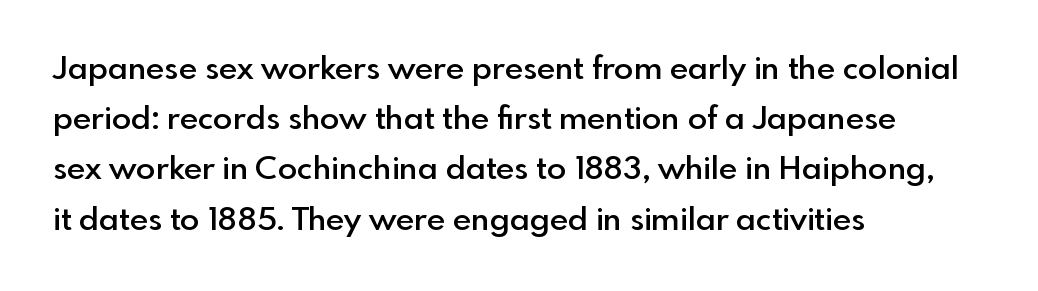
{"serif": "no", "italic": "no", "bold": "semi", "weight": "semibold", "width": "normal", "x_height": "small", "monospaced": "no", "underline": "no", "align": "left", "line_spacing": "normal", "line_spacing_ratio": 1.57, "letter_spacing": "normal", "letter_spacing_em": 0.0, "glyph_px": 32}
